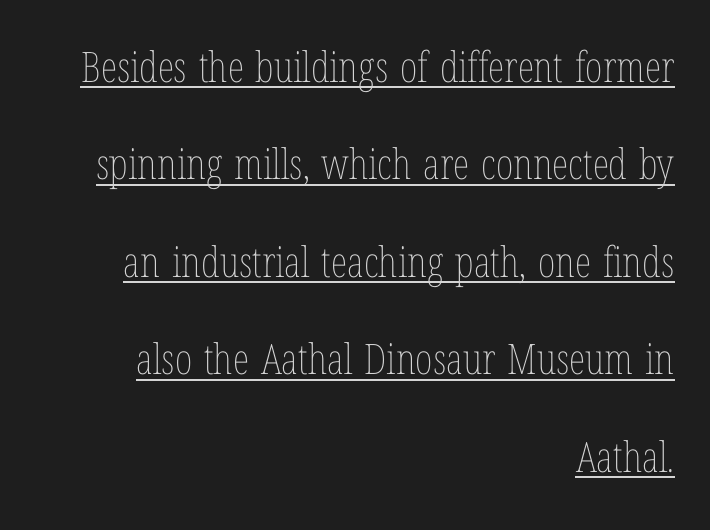
Q: Is the text bold? A: No.
Q: Is the text italic (slanted)? A: No, it is upright.
Q: Is the text underlined? A: Yes.
Q: How is the paragraph aligned? A: Right-aligned.
Q: Is the spacing between letters normal or unusually wide? A: Normal.
Q: Is the spacing between lines tight, normal or loose? A: Loose.
Q: Width (condensed, normal, or wide)? A: Condensed.
Q: Stroke contrast? A: Low.
Q: x-height? A: Medium.
Q: Monospaced? A: No.
